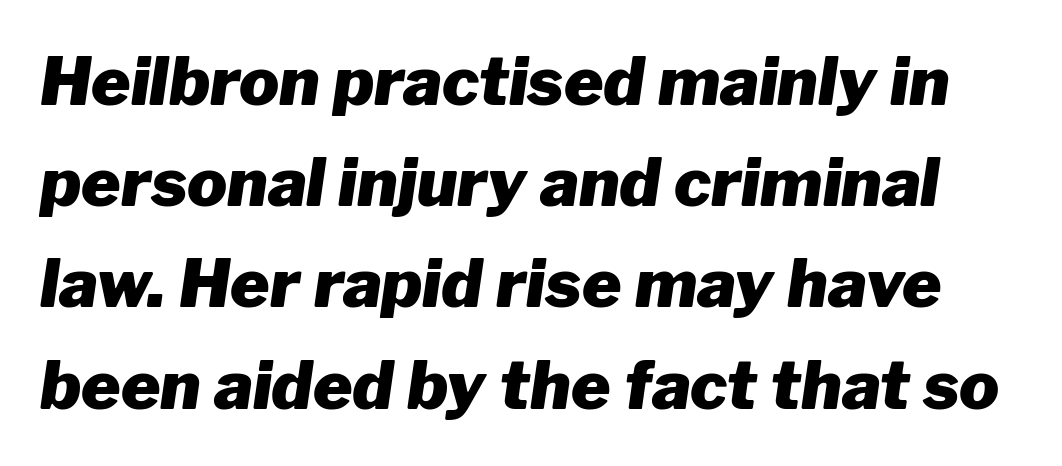
The image shows 67 px heavy type, italic (leaning right); set normal line spacing (1.51x), normal letter spacing, not underlined; low stroke contrast and a medium x-height.
